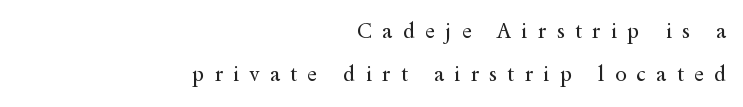
Q: Is the text bold? A: No.
Q: Is the text italic (slanted)? A: No, it is upright.
Q: Is the text underlined? A: No.
Q: How is the paragraph aligned? A: Right-aligned.
Q: Is the spacing between letters normal or unusually wide? A: Unusually wide.
Q: Is the spacing between lines tight, normal or loose? A: Loose.
